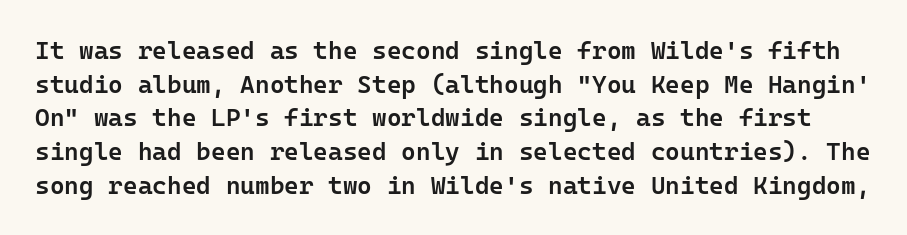
Q: Is the text bold? A: Semi-bold.
Q: Is the text italic (slanted)? A: No, it is upright.
Q: Is the text underlined? A: No.
Q: Is the spacing between letters normal or unusually wide? A: Normal.
Q: Is the spacing between lines tight, normal or loose? A: Normal.
